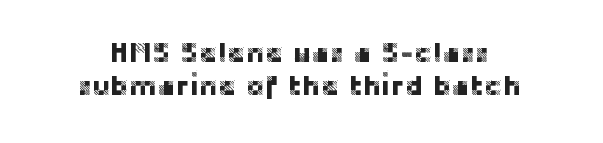
{"serif": "no", "italic": "no", "width": "normal", "stroke_contrast": "low", "x_height": "large", "monospaced": "no", "underline": "no", "align": "center", "line_spacing_ratio": 1.18, "letter_spacing": "normal", "letter_spacing_em": 0.0, "glyph_px": 28}
